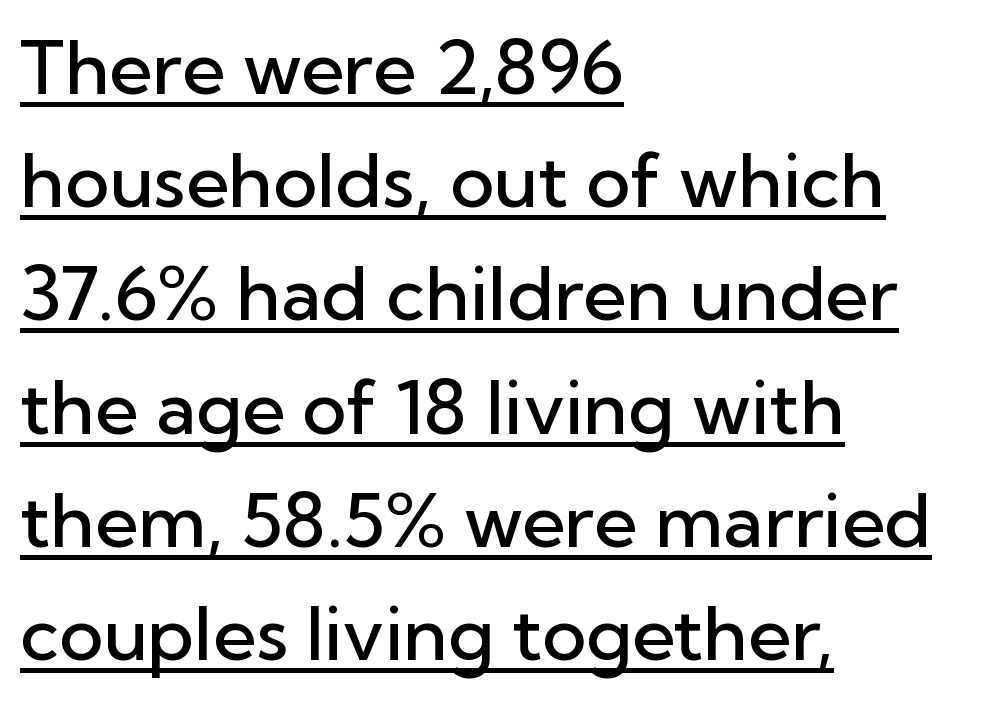
You could not count columns in this text — the font is proportionally spaced. The ragged edge is on the right, which tells us the setting is flush left. Its strokes are somewhat broadened, the hallmark of semibold type. Unlike a traditional serif, this face leaves its strokes unadorned.
